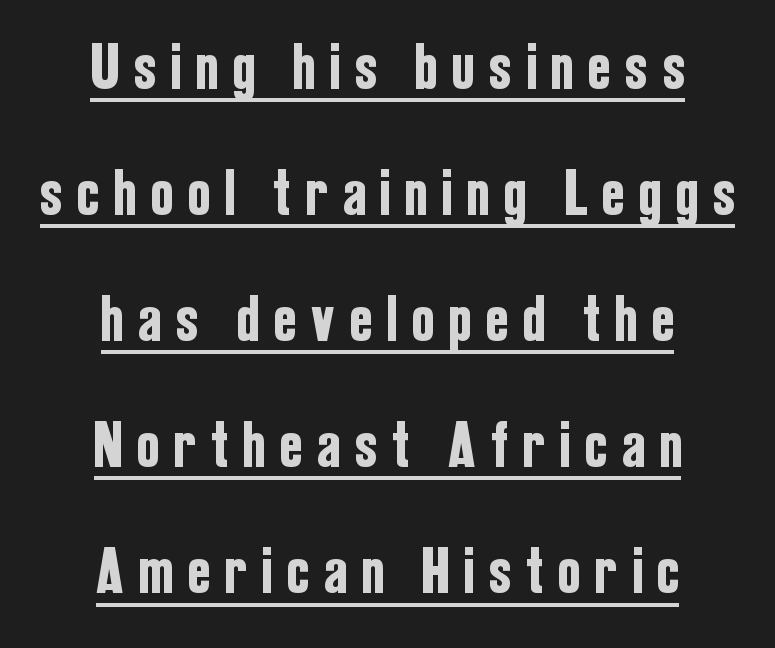
Q: Is the text italic (slanted)? A: No, it is upright.
Q: Is the typeface a serif or a sans-serif typeface? A: Sans-serif.
Q: Is the text underlined? A: Yes.
Q: How is the paragraph aligned? A: Centered.
Q: Is the spacing between letters normal or unusually wide? A: Unusually wide.
Q: Is the spacing between lines tight, normal or loose? A: Loose.
Q: Width (condensed, normal, or wide)? A: Condensed.
Q: Stroke contrast? A: Low.
Q: x-height? A: Medium.
Q: Monospaced? A: No.
